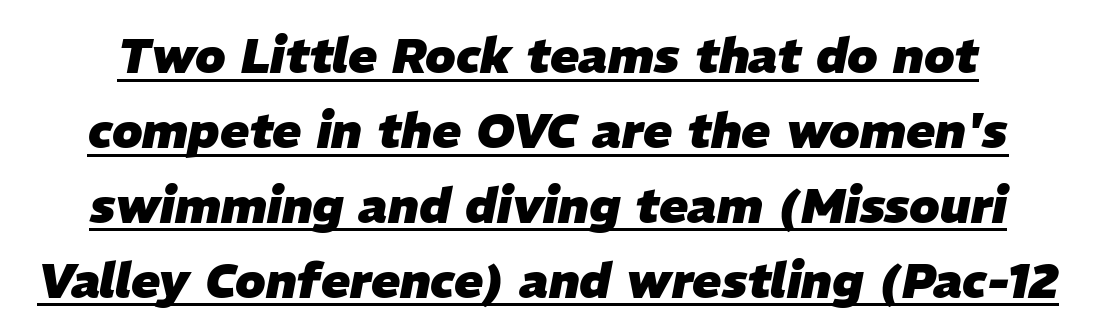
{"italic": "yes", "lean": "right", "slant_degrees": 11, "bold": "yes", "weight": "heavy", "width": "normal", "stroke_contrast": "low", "x_height": "medium", "monospaced": "no", "underline": "yes", "line_spacing": "normal", "line_spacing_ratio": 1.56, "letter_spacing": "normal", "letter_spacing_em": 0.0, "glyph_px": 48}
